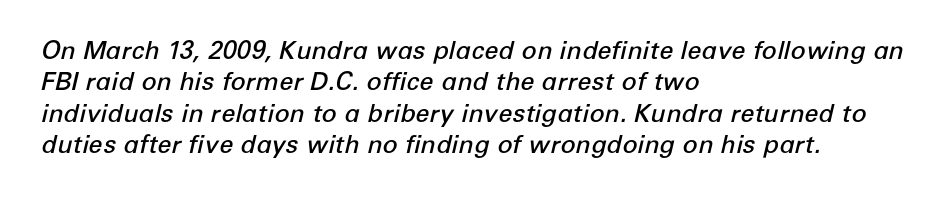
Q: Is the text bold? A: Semi-bold.
Q: Is the text italic (slanted)? A: Yes, it leans right by about 12 degrees.
Q: Is the text underlined? A: No.
Q: How is the paragraph aligned? A: Left-aligned.
Q: Is the spacing between letters normal or unusually wide? A: Normal.
Q: Is the spacing between lines tight, normal or loose? A: Normal.
